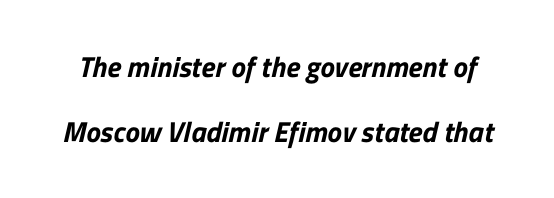
{"serif": "no", "width": "normal", "stroke_contrast": "low", "x_height": "medium", "monospaced": "no", "underline": "no", "line_spacing": "loose", "line_spacing_ratio": 2.23, "letter_spacing": "normal", "letter_spacing_em": 0.0, "glyph_px": 29}
